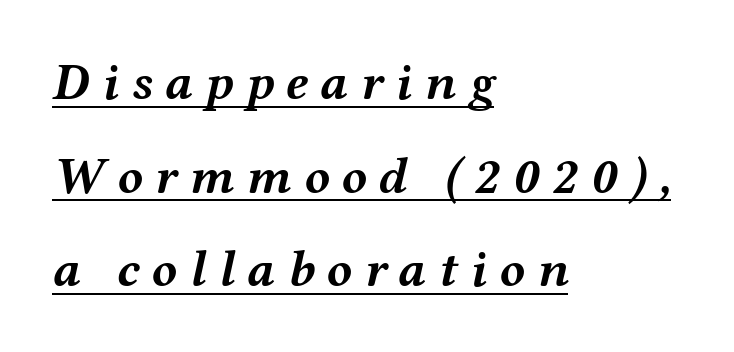
{"italic": "yes", "lean": "right", "slant_degrees": 12, "bold": "yes", "weight": "semibold", "width": "wide", "stroke_contrast": "medium", "x_height": "medium", "monospaced": "no", "underline": "yes", "align": "left", "line_spacing_ratio": 1.8, "letter_spacing": "wide", "letter_spacing_em": 0.24, "glyph_px": 52}
